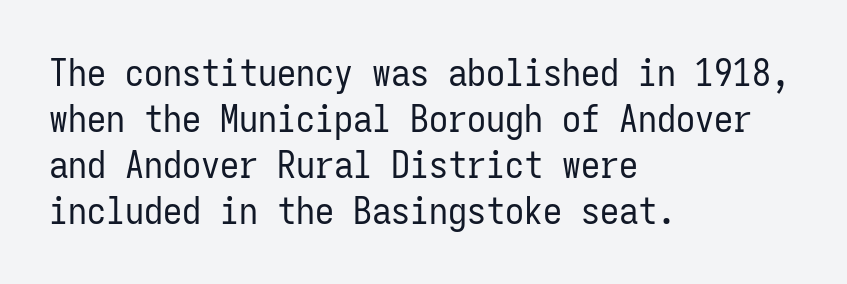
Underline: absent. Look at the tracking — it's just the regular setting, nothing added. Notice how the passage keeps a crisp vertical edge on the left only. It's the straight-up-and-down kind of type.
